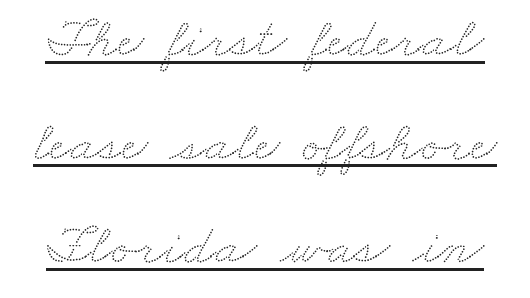
Character widths vary here, with narrow letters taking less room than wide ones. The gaps between neighbouring characters are ordinary and unremarkable. Compared with undecorated copy, this sample adds a rule below the words.
